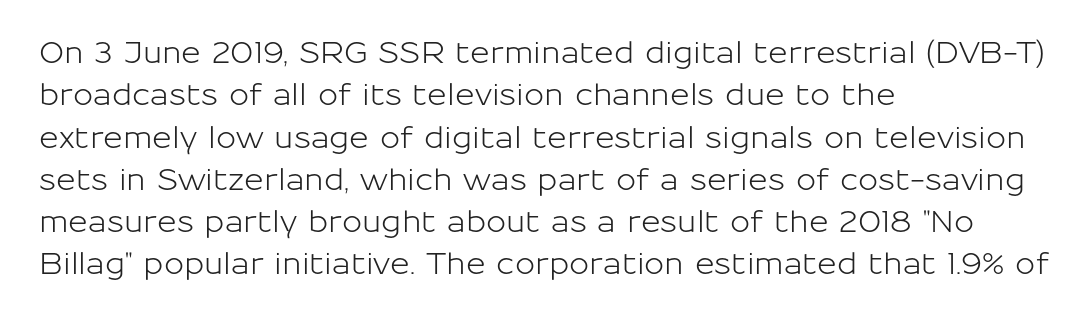
You can tell from the bare stems that sans-serif type was used. If you drew a line through each stem, it would be perfectly vertical. There is no visible air inserted between adjacent glyphs. Note the varied advance widths — an 'i' is clearly narrower than an 'm'.
